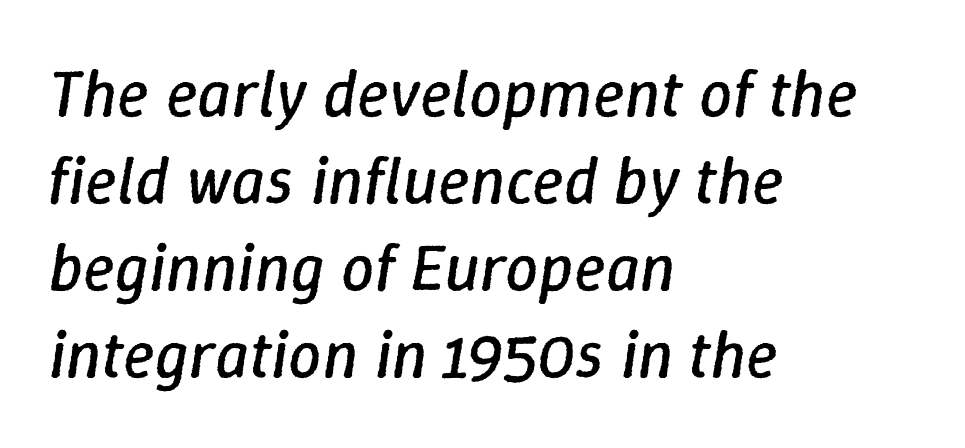
The image shows 66 px regular-weight type, italic (leaning right); set left-aligned, normal line spacing (1.32x), normal letter spacing, not underlined; low stroke contrast and a medium x-height.
